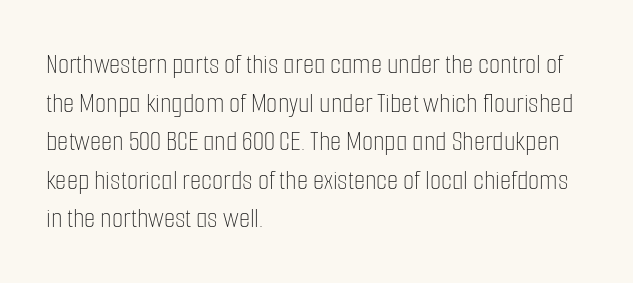
The image shows 29 px thin, condensed type, upright; set left-aligned, normal line spacing (1.33x), normal letter spacing, not underlined; low stroke contrast and a medium x-height.
